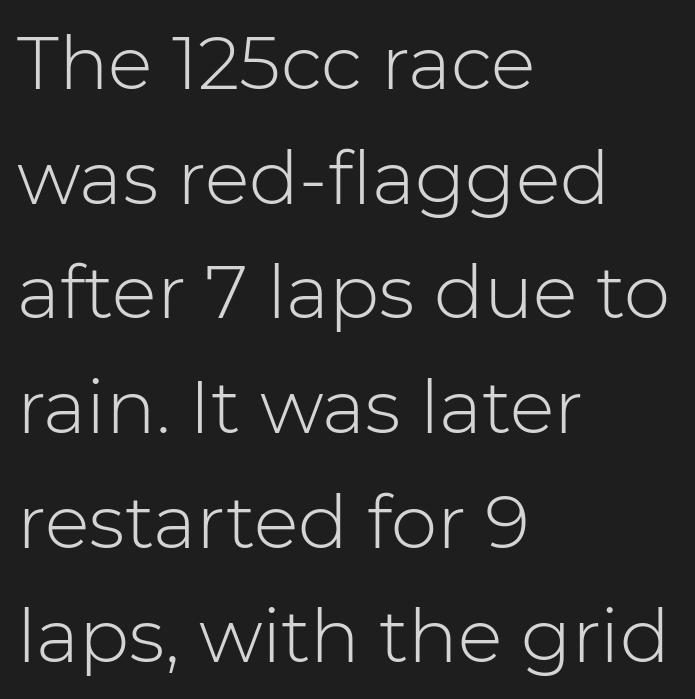
{"serif": "no", "italic": "no", "bold": "no", "weight": "light", "width": "normal", "stroke_contrast": "low", "x_height": "medium", "monospaced": "no", "underline": "no", "align": "left", "line_spacing": "normal", "line_spacing_ratio": 1.55, "letter_spacing": "normal", "letter_spacing_em": 0.0, "glyph_px": 74}
